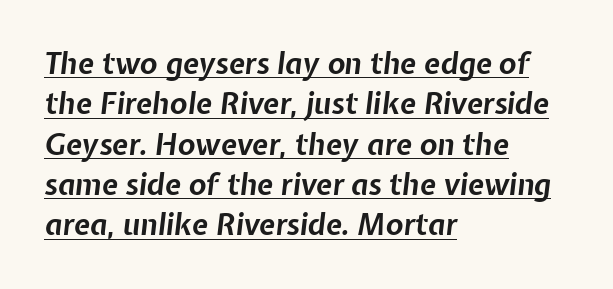
Proportional: the letters do not fall into vertical columns. Interline gaps are of average width in this sample. Would a proofreader flag this as italicized? Yes. Characters follow at the spacing the type designer built in. A typographer would call this underscored text. Reading down the block, your eye returns to a fixed left position each line.
